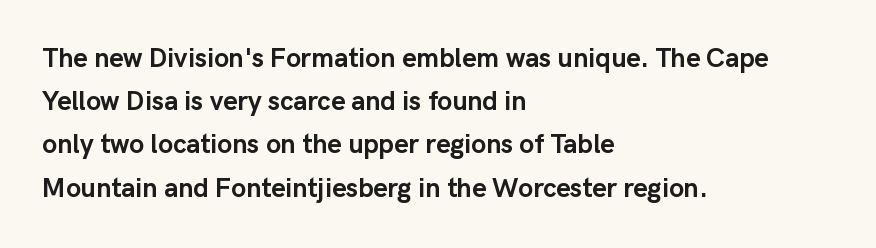
{"italic": "no", "bold": "yes", "underline": "no", "align": "left", "line_spacing": "normal", "line_spacing_ratio": 1.6, "letter_spacing": "normal", "letter_spacing_em": 0.0, "glyph_px": 27}
